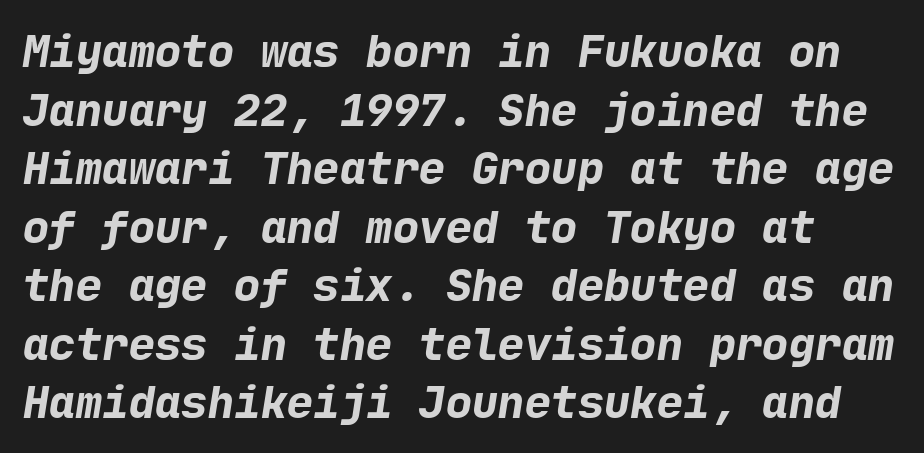
{"serif": "no", "bold": "yes", "weight": "bold", "width": "normal", "stroke_contrast": "low", "x_height": "medium", "underline": "no", "line_spacing": "normal", "line_spacing_ratio": 1.33, "letter_spacing": "normal", "letter_spacing_em": 0.0, "glyph_px": 44}
